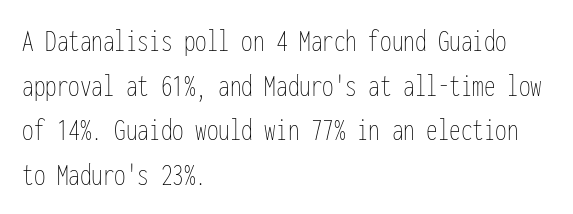
{"italic": "no", "bold": "no", "weight": "thin", "width": "condensed", "stroke_contrast": "low", "x_height": "medium", "monospaced": "yes", "underline": "no", "align": "left", "line_spacing": "normal", "line_spacing_ratio": 1.35, "letter_spacing": "normal", "letter_spacing_em": 0.0, "glyph_px": 33}
